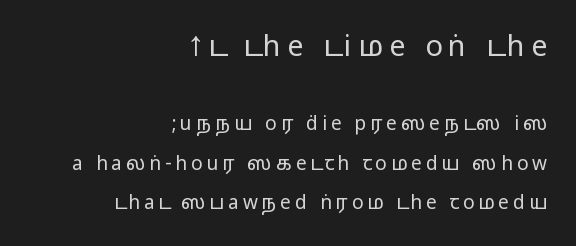
Q: Is the text italic (slanted)? A: No, it is upright.
Q: Is the typeface a serif or a sans-serif typeface? A: Sans-serif.
Q: Is the text underlined? A: No.
Q: How is the paragraph aligned? A: Right-aligned.
Q: Is the spacing between letters normal or unusually wide? A: Unusually wide.
Q: Is the spacing between lines tight, normal or loose? A: Loose.
Q: Which block of text is set in a larger size, the first (top) or the second (bottom)? A: The first (top) one.
Q: Width (condensed, normal, or wide)? A: Wide.
Q: Stroke contrast? A: Medium.
Q: Monospaced? A: No.
